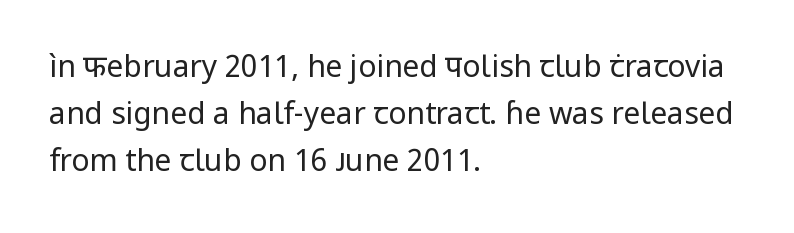
The image shows 30 px regular-weight sans-serif type, upright; set left-aligned, normal line spacing (1.56x), normal letter spacing, not underlined; low stroke contrast and a medium x-height.
